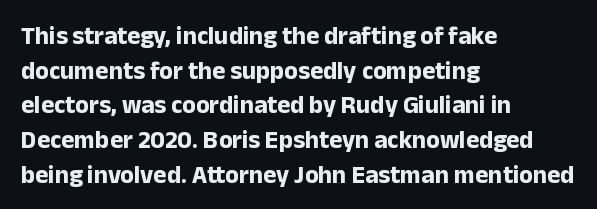
{"italic": "no", "bold": "yes", "underline": "no", "align": "left", "line_spacing": "normal", "line_spacing_ratio": 1.39, "letter_spacing": "normal", "letter_spacing_em": 0.0, "glyph_px": 25}
